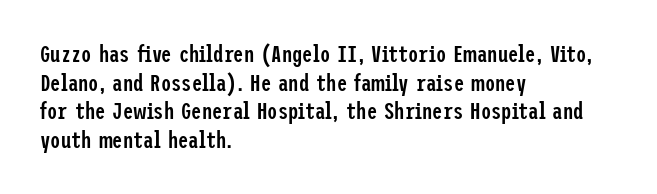
Q: Is the text bold? A: Semi-bold.
Q: Is the text italic (slanted)? A: No, it is upright.
Q: Is the text underlined? A: No.
Q: How is the paragraph aligned? A: Left-aligned.
Q: Is the spacing between letters normal or unusually wide? A: Normal.
Q: Is the spacing between lines tight, normal or loose? A: Normal.
